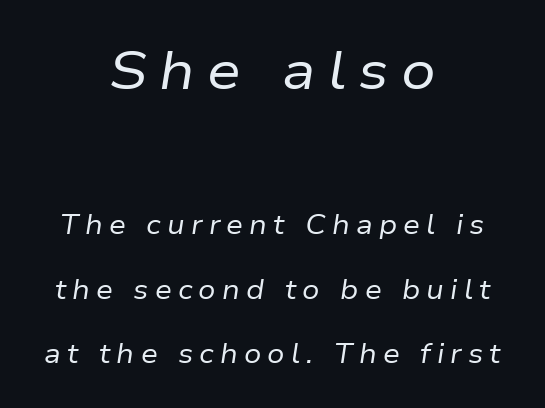
The line texture is sparse and dotted thanks to wide tracking. Is there much room between lines? Yes — plenty of vertical air separates them. The characters are drawn with everyday or finer stroke widths. Quick note: underline off.
